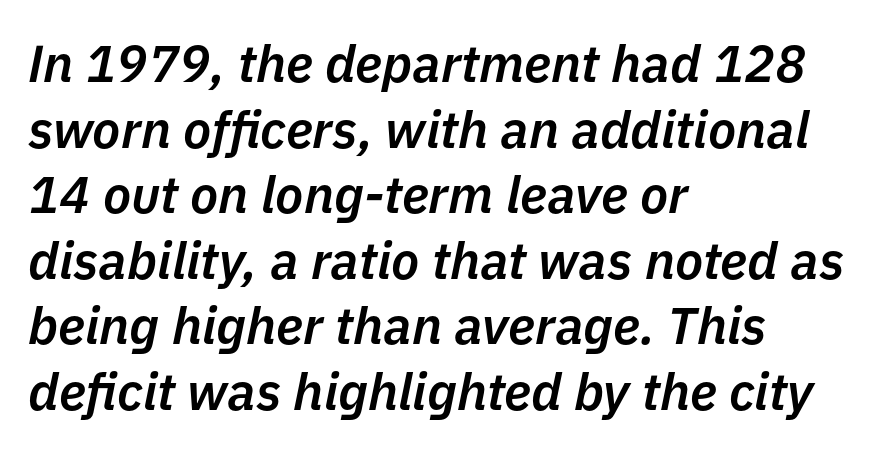
Q: Is the text bold? A: Semi-bold.
Q: Is the text italic (slanted)? A: Yes, it leans right by about 11 degrees.
Q: Is the text underlined? A: No.
Q: How is the paragraph aligned? A: Left-aligned.
Q: Is the spacing between letters normal or unusually wide? A: Normal.
Q: Is the spacing between lines tight, normal or loose? A: Normal.
Q: Width (condensed, normal, or wide)? A: Normal.
Q: Stroke contrast? A: Low.
Q: x-height? A: Medium.
Q: Monospaced? A: No.
